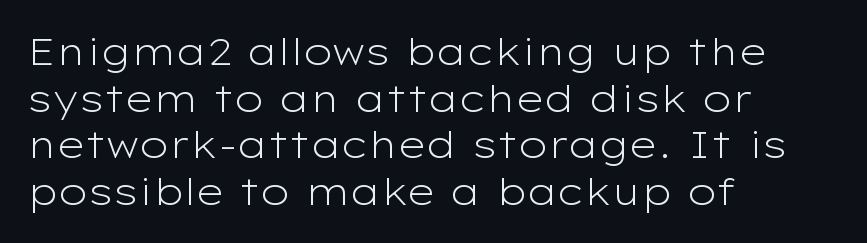
{"serif": "no", "italic": "no", "bold": "no", "weight": "light", "width": "wide", "stroke_contrast": "low", "x_height": "medium", "monospaced": "no", "underline": "no", "align": "left", "line_spacing_ratio": 1.23, "letter_spacing": "normal", "letter_spacing_em": 0.0, "glyph_px": 38}
